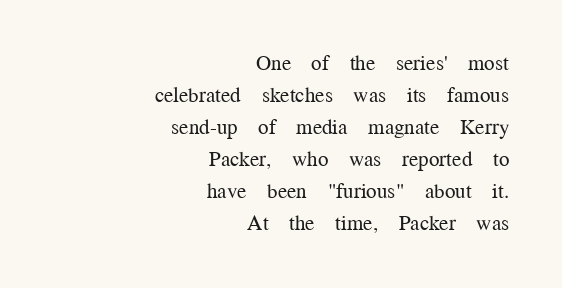
The image shows 21 px text type, upright; set right-aligned, normal line spacing (1.52x), normal letter spacing, not underlined.
